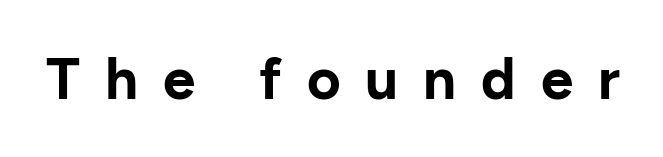
The image shows 58 px bold sans-serif type, upright; set unusually wide letter spacing (+0.43 em), not underlined; low stroke contrast and a medium x-height.
